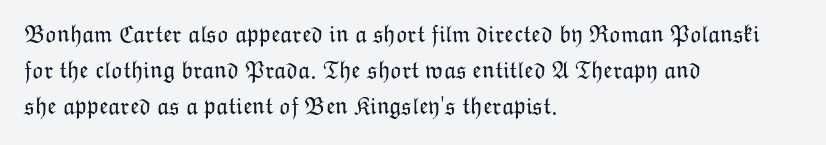
{"italic": "no", "bold": "no", "underline": "no", "align": "left", "line_spacing": "normal", "line_spacing_ratio": 1.51, "letter_spacing": "normal", "letter_spacing_em": 0.0, "glyph_px": 24}
